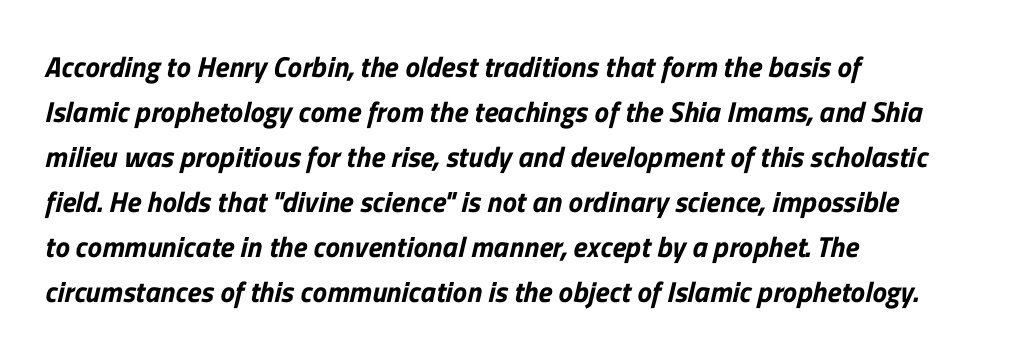
The image shows 29 px sans-serif type; set left-aligned, normal line spacing (1.55x), normal letter spacing, not underlined; low stroke contrast and a medium x-height.
